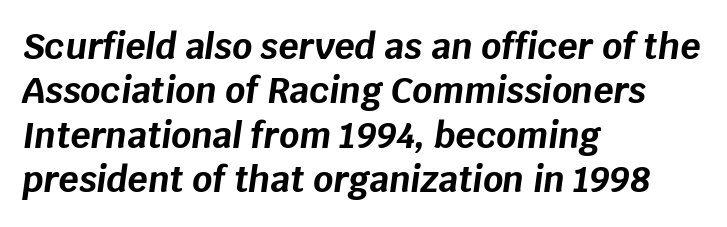
The image shows 35 px bold type, italic (leaning right); set left-aligned, normal line spacing (1.27x), normal letter spacing, not underlined; low stroke contrast and a large x-height.
